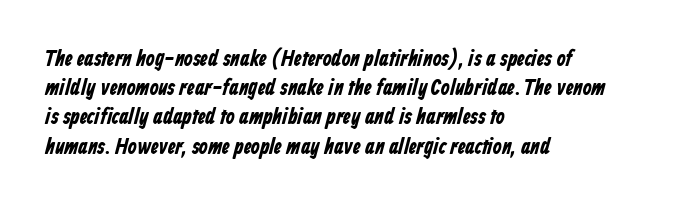
The image shows 23 px bold type; set left-aligned, normal line spacing (1.27x), normal letter spacing, not underlined.
